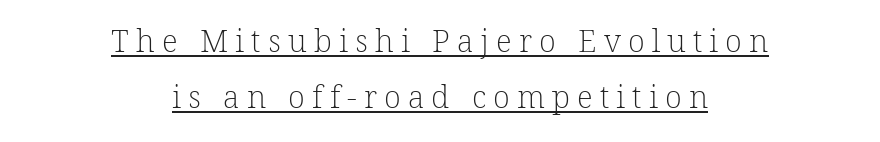
The image shows 31 px light serif type; set centered, line spacing 1.8x, unusually wide letter spacing (+0.23 em), underlined; low stroke contrast and a medium x-height.
